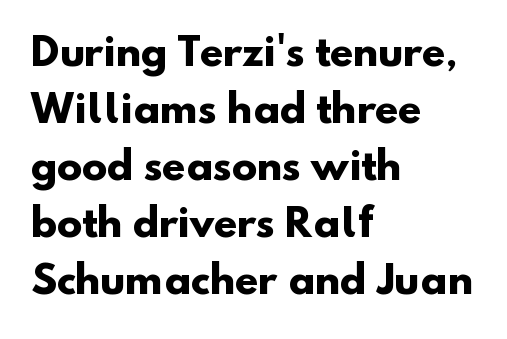
Descenders are the only things crossing below the line. Type style note: lacks serifs. Notice how the passage keeps a crisp vertical edge on the left only. These lines carry a lot of weight — the face is fully bold. Successive baselines arrive at the customary interval. Letter spacing: default.
